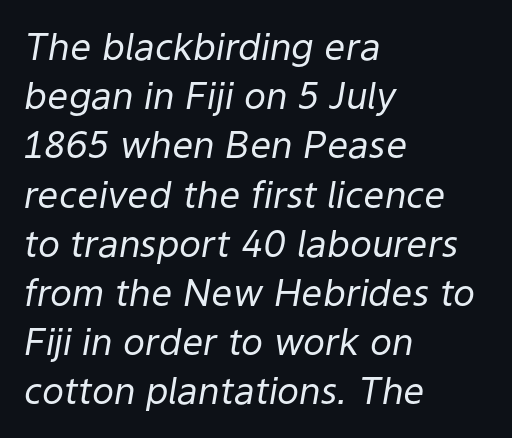
The tracking reads as untouched default to a designer's eye. Honestly, there is no underline to notice here at all. Is the type slanted? Yes — the strokes lean at a clear angle. The font is comparable to plain body text, perhaps lighter.
